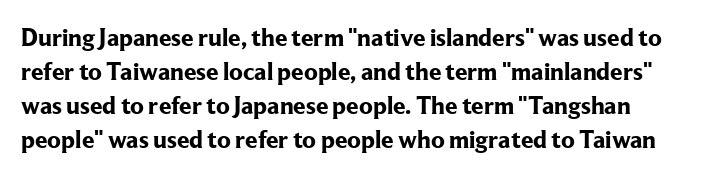
{"italic": "no", "bold": "yes", "underline": "no", "line_spacing": "normal", "line_spacing_ratio": 1.36, "letter_spacing": "normal", "letter_spacing_em": 0.0, "glyph_px": 25}
